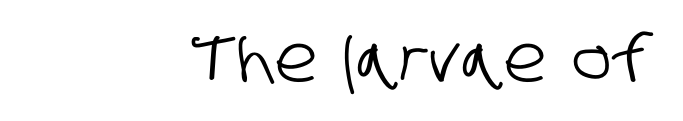
The image shows 65 px condensed sans-serif type; set right-aligned, normal letter spacing, not underlined; low stroke contrast and a large x-height.
